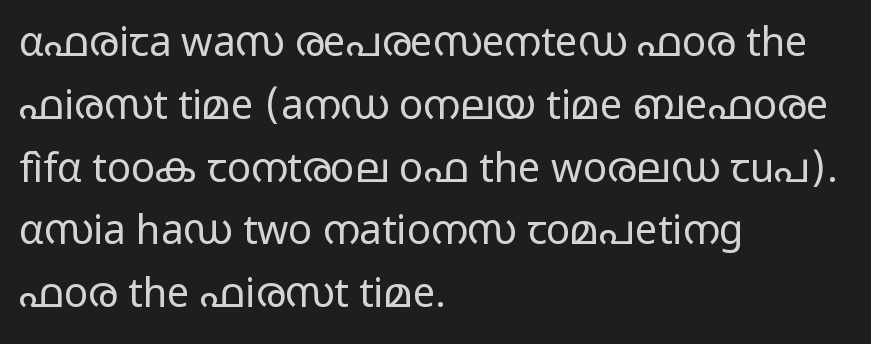
Q: Is the text bold? A: No.
Q: Is the text italic (slanted)? A: No, it is upright.
Q: Is the typeface a serif or a sans-serif typeface? A: Sans-serif.
Q: Is the text underlined? A: No.
Q: How is the paragraph aligned? A: Left-aligned.
Q: Is the spacing between letters normal or unusually wide? A: Normal.
Q: Is the spacing between lines tight, normal or loose? A: Normal.
Q: Width (condensed, normal, or wide)? A: Wide.
Q: Stroke contrast? A: Low.
Q: x-height? A: Medium.
Q: Monospaced? A: No.
